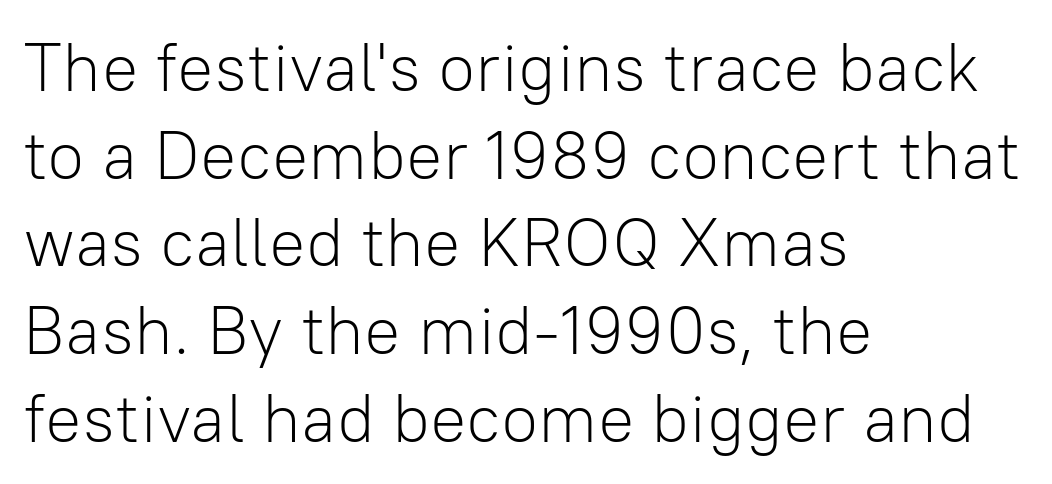
Q: Is the text bold? A: No.
Q: Is the text italic (slanted)? A: No, it is upright.
Q: Is the typeface a serif or a sans-serif typeface? A: Sans-serif.
Q: Is the text underlined? A: No.
Q: How is the paragraph aligned? A: Left-aligned.
Q: Is the spacing between letters normal or unusually wide? A: Normal.
Q: Is the spacing between lines tight, normal or loose? A: Normal.
Q: Width (condensed, normal, or wide)? A: Normal.
Q: Stroke contrast? A: Low.
Q: x-height? A: Medium.
Q: Monospaced? A: No.
